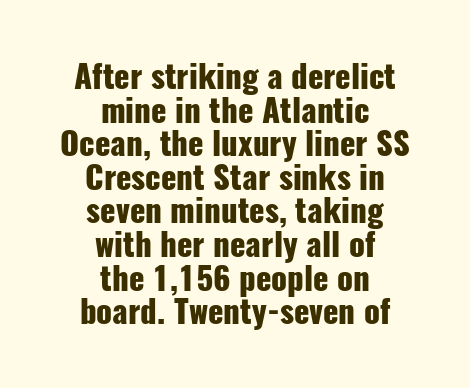
{"serif": "no", "italic": "no", "bold": "yes", "weight": "heavy", "width": "condensed", "stroke_contrast": "low", "x_height": "medium", "monospaced": "no", "underline": "no", "align": "center", "line_spacing": "tight", "line_spacing_ratio": 1.05, "letter_spacing": "normal", "letter_spacing_em": 0.0, "glyph_px": 32}
